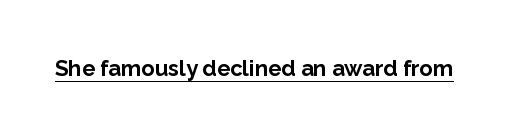
The image shows 22 px bold type, upright; set normal letter spacing, underlined.
